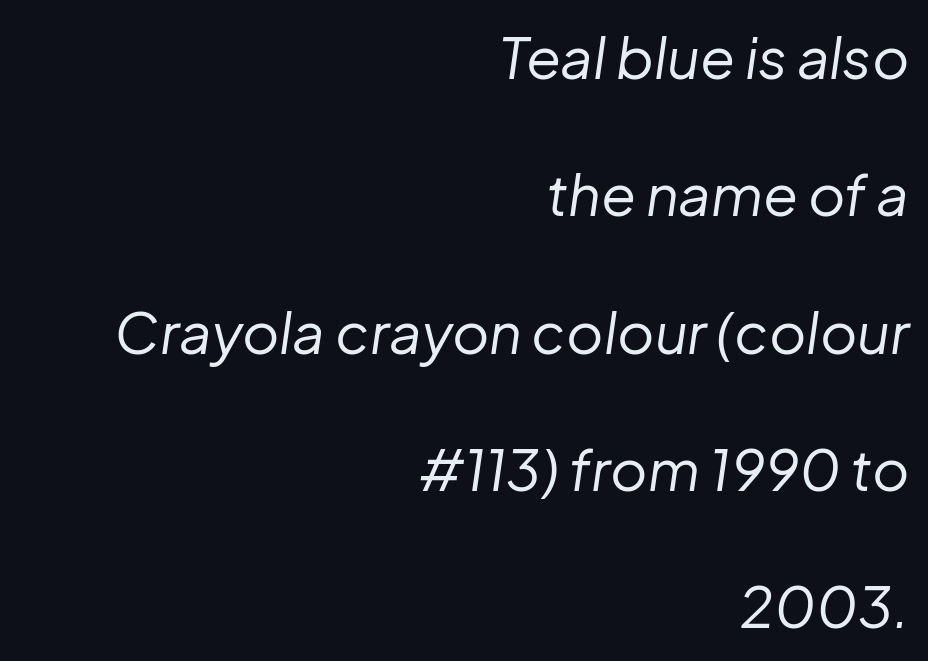
Q: Is the text bold? A: No.
Q: Is the text italic (slanted)? A: Yes, it leans right by about 8 degrees.
Q: Is the text underlined? A: No.
Q: How is the paragraph aligned? A: Right-aligned.
Q: Is the spacing between letters normal or unusually wide? A: Normal.
Q: Is the spacing between lines tight, normal or loose? A: Loose.
Q: Width (condensed, normal, or wide)? A: Normal.
Q: Stroke contrast? A: Low.
Q: x-height? A: Medium.
Q: Monospaced? A: No.
